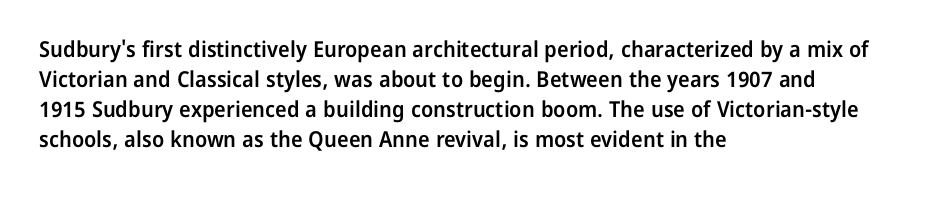
The rows are spaced the way most documents space them. Default kerning and tracking; the words read as compact shapes. Reading down the block, your eye returns to a fixed left position each line. The lettering stays uniformly vertical, giving the passage a roman look. Set as a demibold, roughly 600 on the weight scale.
